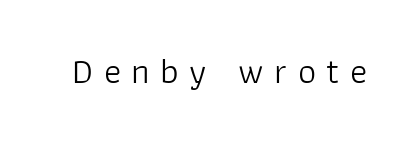
The image shows 36 px light sans-serif type, upright; set unusually wide letter spacing (+0.29 em), not underlined; low stroke contrast and a medium x-height.
